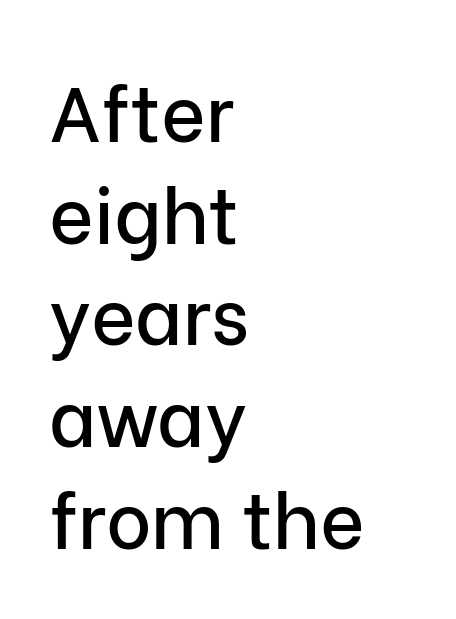
{"serif": "no", "italic": "no", "width": "normal", "stroke_contrast": "low", "x_height": "medium", "monospaced": "no", "underline": "no", "align": "left", "line_spacing": "normal", "line_spacing_ratio": 1.32, "letter_spacing": "normal", "letter_spacing_em": 0.0, "glyph_px": 77}
